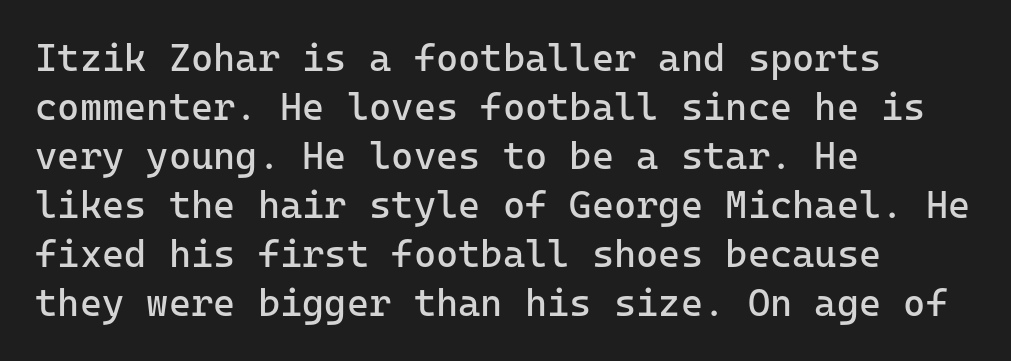
{"serif": "no", "italic": "no", "bold": "no", "weight": "regular", "width": "normal", "stroke_contrast": "low", "x_height": "medium", "monospaced": "yes", "underline": "no", "align": "left", "line_spacing": "normal", "line_spacing_ratio": 1.29, "letter_spacing": "normal", "letter_spacing_em": 0.0, "glyph_px": 38}
